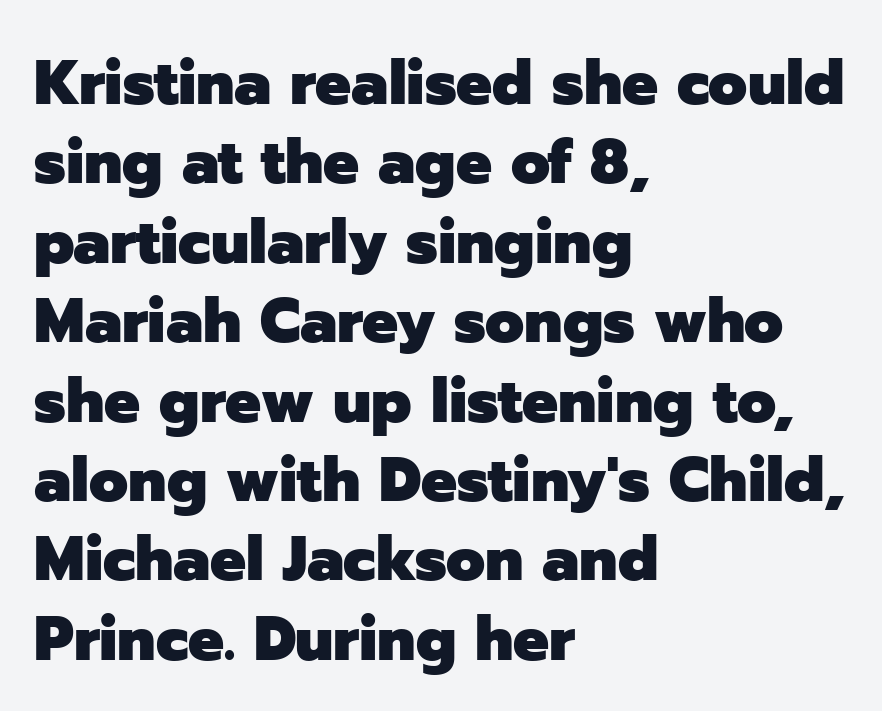
{"serif": "no", "italic": "no", "bold": "yes", "weight": "heavy", "width": "normal", "stroke_contrast": "low", "x_height": "medium", "monospaced": "no", "underline": "no", "align": "left", "line_spacing": "normal", "line_spacing_ratio": 1.26, "letter_spacing": "normal", "letter_spacing_em": 0.0, "glyph_px": 63}
